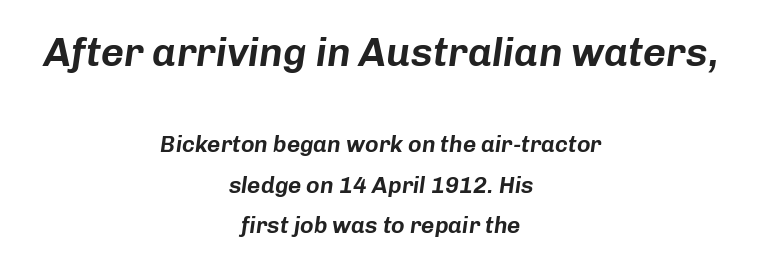
Q: Is the text italic (slanted)? A: Yes, it leans right by about 8 degrees.
Q: Is the text underlined? A: No.
Q: How is the paragraph aligned? A: Centered.
Q: Is the spacing between letters normal or unusually wide? A: Normal.
Q: Which block of text is set in a larger size, the first (top) or the second (bottom)? A: The first (top) one.
Q: Width (condensed, normal, or wide)? A: Normal.
Q: Stroke contrast? A: Low.
Q: x-height? A: Medium.
Q: Monospaced? A: No.
